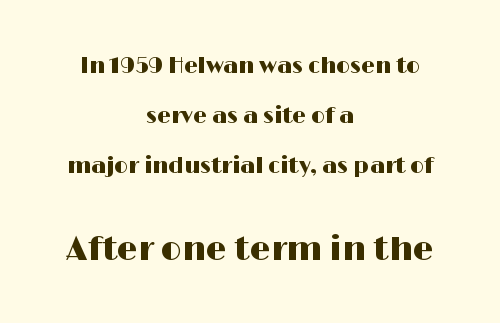
The image shows 33 px wide sans-serif type, upright; set centered, loose line spacing (2.28x), normal letter spacing, not underlined; the second (bottom) block is 1.5x larger; high stroke contrast and a medium x-height.
